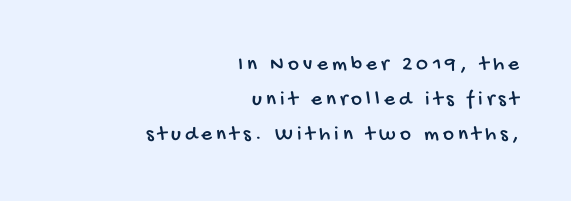
{"underline": "no", "align": "right", "line_spacing": "normal", "line_spacing_ratio": 1.67, "letter_spacing": "wide", "letter_spacing_em": 0.2, "glyph_px": 21}
